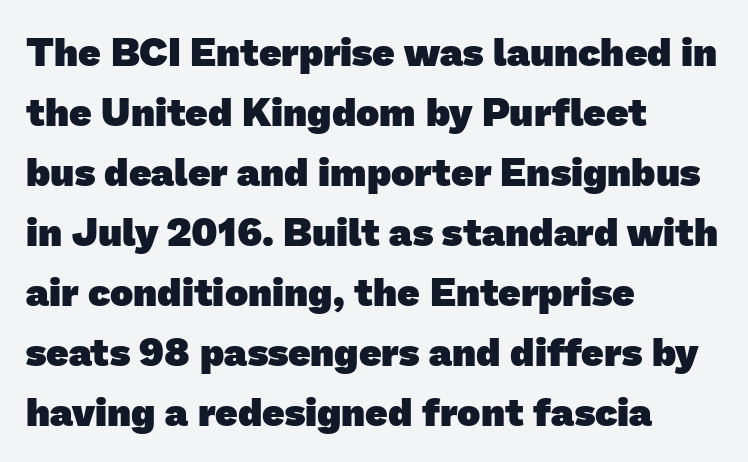
A normal amount of white space separates one row of letters from the next. This sample has the flowing, uneven cadence of proportional lettering. Inter-character spacing is left at the font's built-in metrics. Type without underlining.
